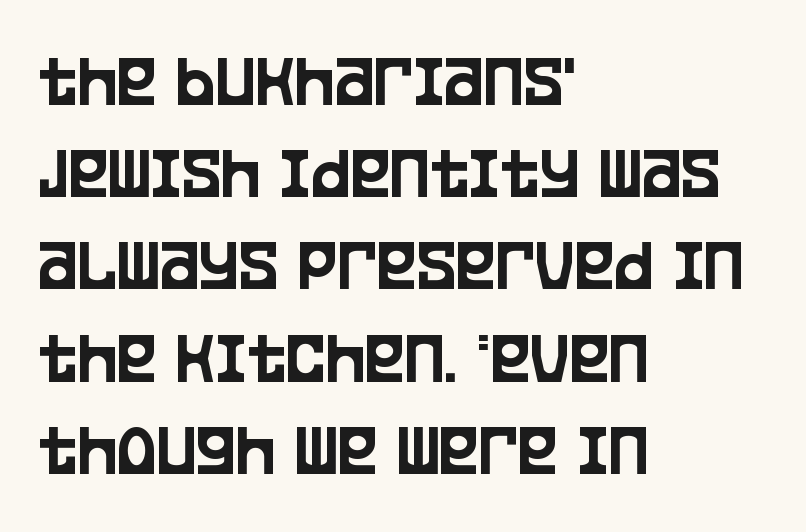
The image shows 75 px condensed sans-serif type, upright; set left-aligned, line spacing 1.23x, normal letter spacing, not underlined; low stroke contrast and a large x-height.
